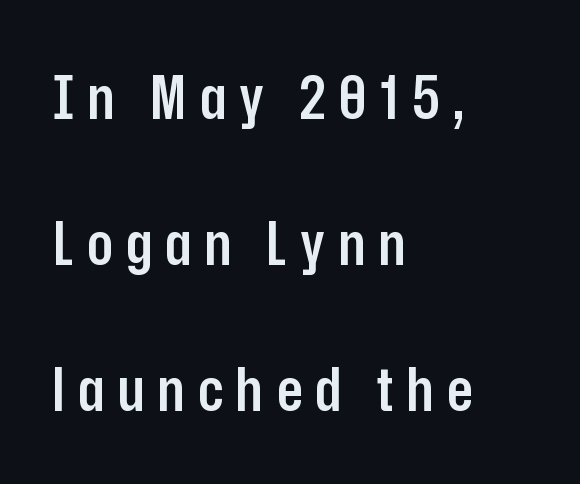
{"serif": "no", "italic": "no", "bold": "semi", "weight": "semibold", "width": "condensed", "stroke_contrast": "low", "x_height": "medium", "monospaced": "no", "underline": "no", "align": "left", "line_spacing": "loose", "line_spacing_ratio": 2.43, "letter_spacing": "wide", "letter_spacing_em": 0.22, "glyph_px": 60}
